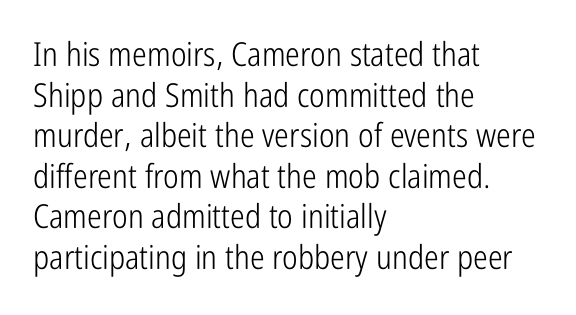
Unmarked baselines from the first word to the last. Every row of glyphs begins at an identical x-position on the left. Honestly, the letter spacing is just normal — you wouldn't notice it. Weight: in the light-to-regular range. Every stem runs plumb, perpendicular to the baseline.
